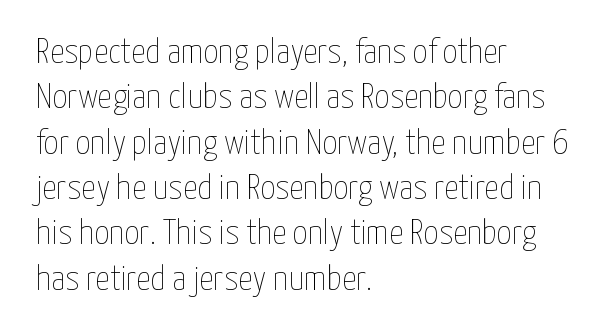
Rule under the text: the space is simply empty. Rows of type keep a routine distance in the vertical direction. There is no visible air inserted between adjacent glyphs. Quick note: not italic, upright. Stems and bowls with no extra thickness — not bold.
